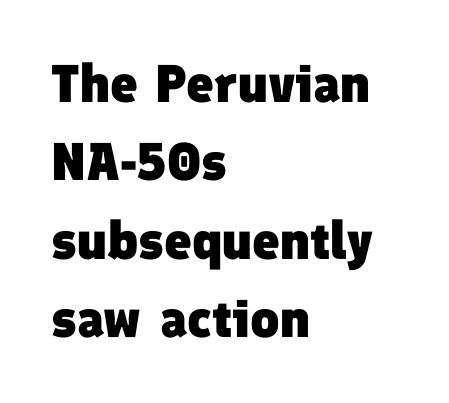
The line texture is even and compact thanks to regular tracking. The letters advance in unequal steps, a hallmark of proportional type. The gap between lines stays unmarked. The leading is moderate, giving the passage an even texture.
